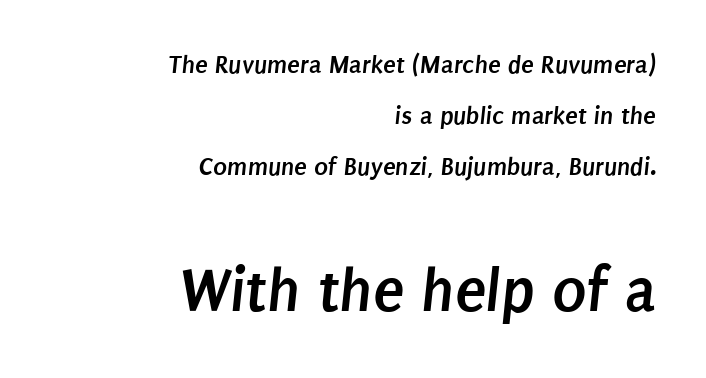
Q: Is the text bold? A: Yes.
Q: Is the typeface a serif or a sans-serif typeface? A: Sans-serif.
Q: Is the text underlined? A: No.
Q: How is the paragraph aligned? A: Right-aligned.
Q: Is the spacing between letters normal or unusually wide? A: Normal.
Q: Is the spacing between lines tight, normal or loose? A: Loose.
Q: Which block of text is set in a larger size, the first (top) or the second (bottom)? A: The second (bottom) one.
Q: Width (condensed, normal, or wide)? A: Condensed.
Q: Stroke contrast? A: Low.
Q: x-height? A: Large.
Q: Monospaced? A: No.
